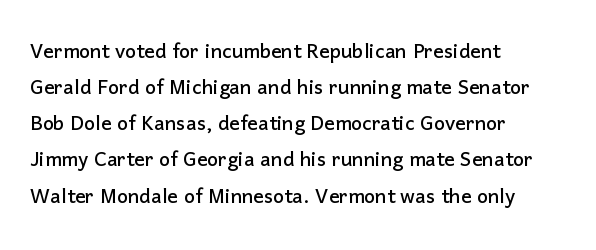
The image shows 26 px text type, upright; set left-aligned, normal line spacing (1.39x), normal letter spacing, not underlined.
